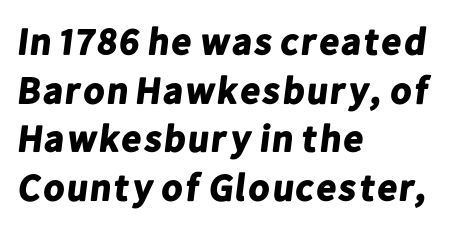
Q: Is the text bold? A: Yes.
Q: Is the typeface a serif or a sans-serif typeface? A: Sans-serif.
Q: Is the text underlined? A: No.
Q: How is the paragraph aligned? A: Left-aligned.
Q: Is the spacing between letters normal or unusually wide? A: Normal.
Q: Is the spacing between lines tight, normal or loose? A: Normal.
Q: Width (condensed, normal, or wide)? A: Normal.
Q: Stroke contrast? A: Low.
Q: x-height? A: Medium.
Q: Monospaced? A: No.
